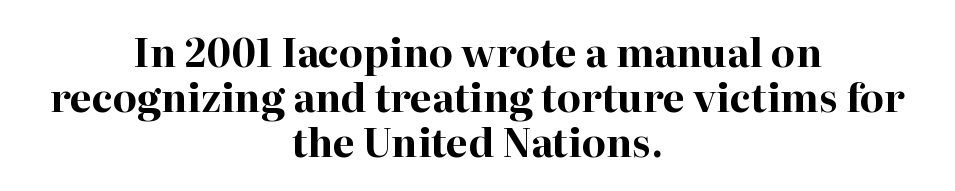
The image shows 39 px bold serif type, upright; set centered, tight line spacing (1.15x), normal letter spacing, not underlined; high stroke contrast and a medium x-height.
